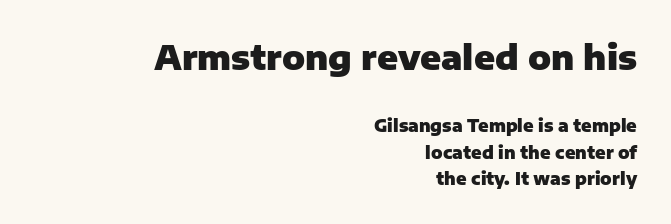
The lettering holds an erect, upright posture throughout. Typeset ragged left — the right edge is the straight one. Standard letterfit; no display-style spreading of the glyphs. In terms of letterform style, serifs are entirely absent. The passage shown is typed in a proportional face where columns would drift.
